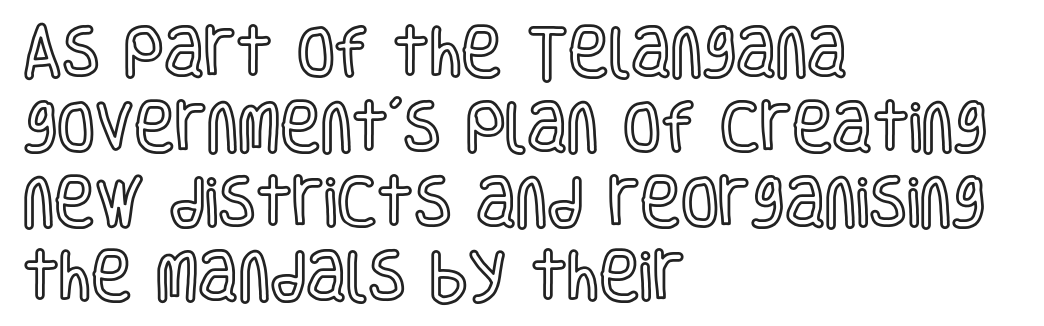
The leading is moderate, giving the passage an even texture. Looks like regular typesetting: each glyph gets only the width it needs. The specimen reads as upright at a glance. Nobody drew a line under any word here.
